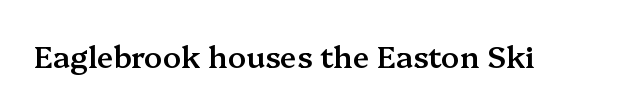
The image shows 30 px semibold serif type, upright; set normal letter spacing, not underlined; medium stroke contrast and a medium x-height.
